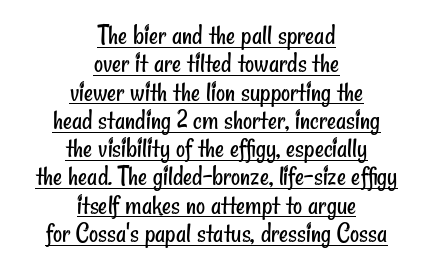
Q: Is the text bold? A: No.
Q: Is the typeface a serif or a sans-serif typeface? A: Sans-serif.
Q: Is the text underlined? A: Yes.
Q: How is the paragraph aligned? A: Centered.
Q: Is the spacing between letters normal or unusually wide? A: Normal.
Q: Is the spacing between lines tight, normal or loose? A: Tight.
Q: Width (condensed, normal, or wide)? A: Condensed.
Q: Stroke contrast? A: Low.
Q: x-height? A: Small.
Q: Monospaced? A: No.
